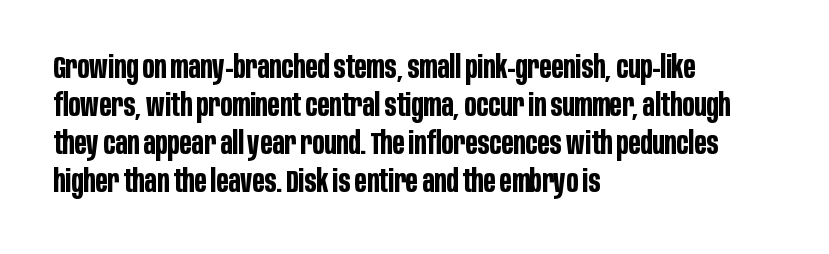
{"serif": "no", "italic": "no", "bold": "yes", "weight": "bold", "width": "condensed", "stroke_contrast": "low", "x_height": "large", "monospaced": "no", "underline": "no", "align": "left", "line_spacing_ratio": 1.23, "letter_spacing": "normal", "letter_spacing_em": 0.0, "glyph_px": 31}
